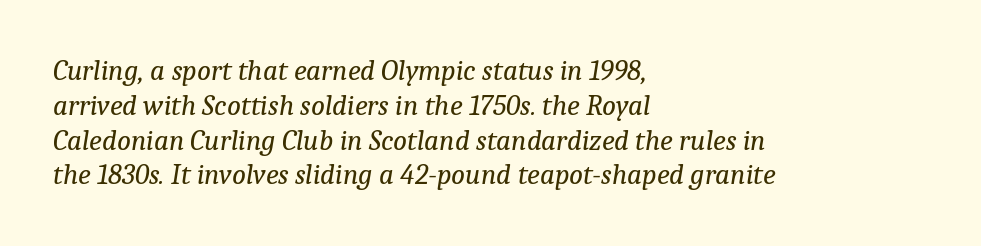
Q: Is the text bold? A: No.
Q: Is the text italic (slanted)? A: Yes, it leans right by about 9 degrees.
Q: Is the typeface a serif or a sans-serif typeface? A: Serif.
Q: Is the text underlined? A: No.
Q: How is the paragraph aligned? A: Left-aligned.
Q: Is the spacing between letters normal or unusually wide? A: Normal.
Q: Width (condensed, normal, or wide)? A: Normal.
Q: Stroke contrast? A: Low.
Q: x-height? A: Medium.
Q: Monospaced? A: No.
